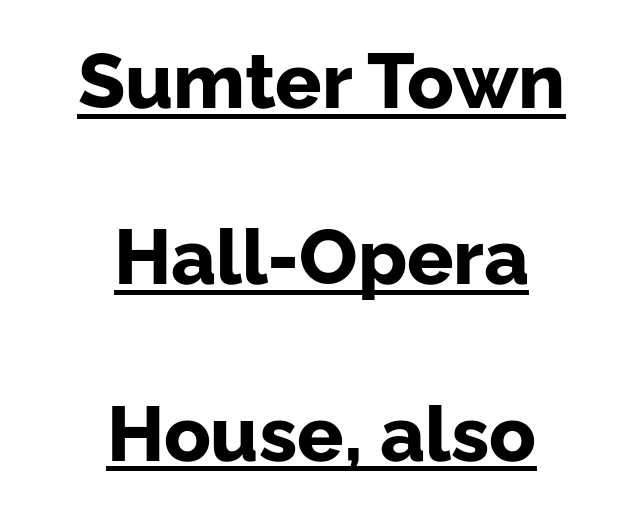
Q: Is the text bold? A: Yes.
Q: Is the text italic (slanted)? A: No, it is upright.
Q: Is the typeface a serif or a sans-serif typeface? A: Sans-serif.
Q: Is the text underlined? A: Yes.
Q: How is the paragraph aligned? A: Centered.
Q: Is the spacing between letters normal or unusually wide? A: Normal.
Q: Is the spacing between lines tight, normal or loose? A: Loose.
Q: Width (condensed, normal, or wide)? A: Normal.
Q: Stroke contrast? A: Low.
Q: x-height? A: Medium.
Q: Monospaced? A: No.
